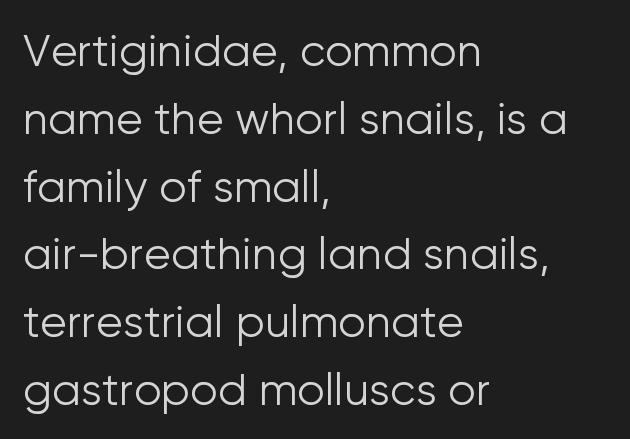
Casual observation: everything's shoved over to the left. The line texture is even and compact thanks to regular tracking. You can tell it's not italic because the verticals are truly vertical. The font is comparable to plain body text, perhaps lighter. Descender tails drop into unmarked territory. Each letter keeps its own natural width here, so spacing adapts to shape.
